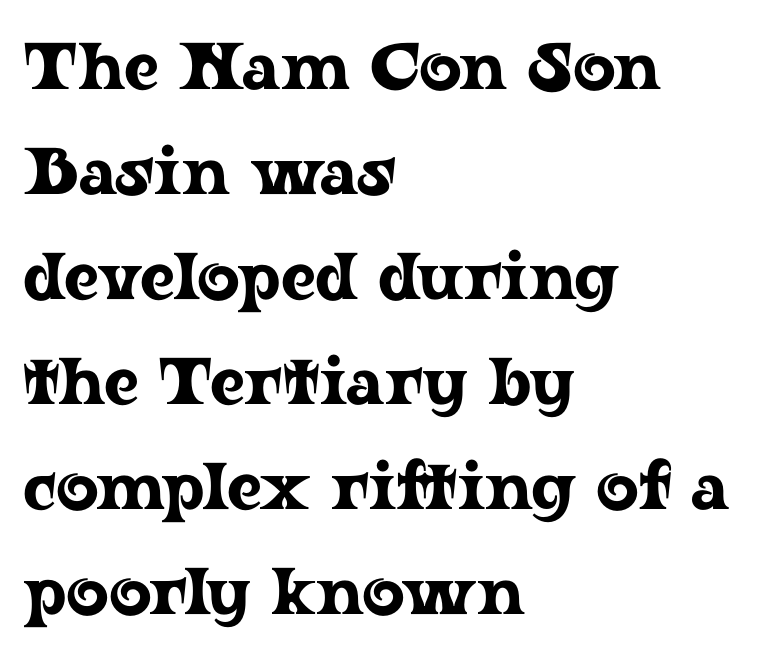
The image shows 66 px wide serif type, upright; set left-aligned, normal line spacing (1.59x), normal letter spacing, not underlined; low stroke contrast and a medium x-height.
